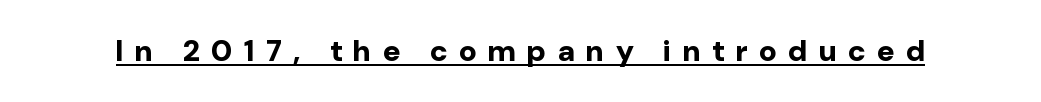
Spacing verdict: proportional, widths tailored to each character. The letters stand straight up with perfectly vertical stems. This sample carries an underscore along the baseline area. The letters are bold, with thick, heavy strokes. Grotesque or geometric, the face here clearly has no serifs.
